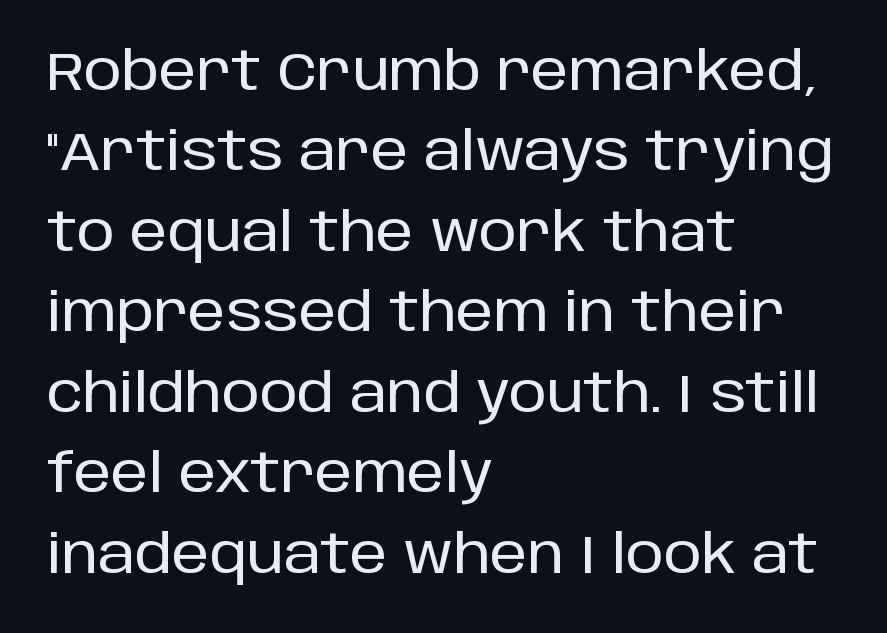
{"serif": "no", "italic": "no", "width": "normal", "stroke_contrast": "low", "x_height": "large", "monospaced": "no", "underline": "no", "align": "left", "line_spacing": "normal", "line_spacing_ratio": 1.49, "letter_spacing": "normal", "letter_spacing_em": 0.0, "glyph_px": 54}
